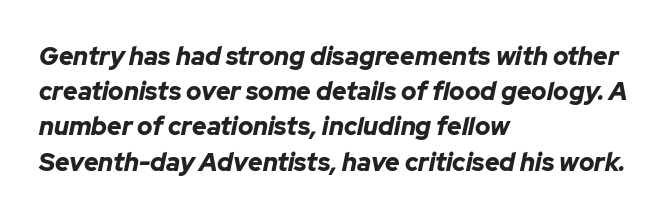
The image shows 25 px bold type, italic (leaning right); set left-aligned, normal line spacing (1.41x), normal letter spacing, not underlined.
